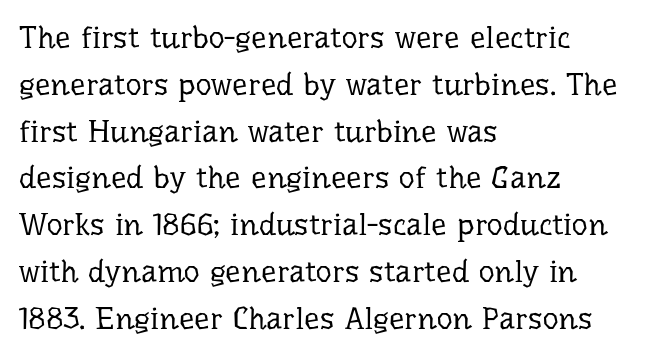
Note the varied advance widths — an 'i' is clearly narrower than an 'm'. The font family rendered here belongs to the serif group. You could call the tracking neutral — neither tight nor loose. This block has exactly the height ordinary leading produces.
